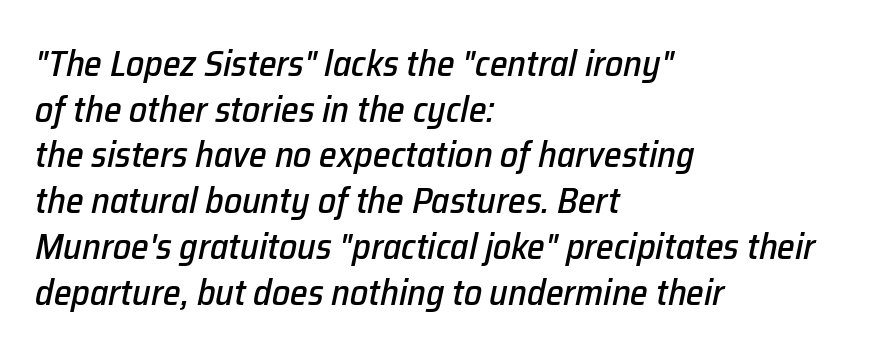
Q: Is the text italic (slanted)? A: Yes, it leans right by about 12 degrees.
Q: Is the text underlined? A: No.
Q: How is the paragraph aligned? A: Left-aligned.
Q: Is the spacing between letters normal or unusually wide? A: Normal.
Q: Is the spacing between lines tight, normal or loose? A: Normal.
Q: Width (condensed, normal, or wide)? A: Normal.
Q: Stroke contrast? A: Low.
Q: x-height? A: Medium.
Q: Monospaced? A: No.
